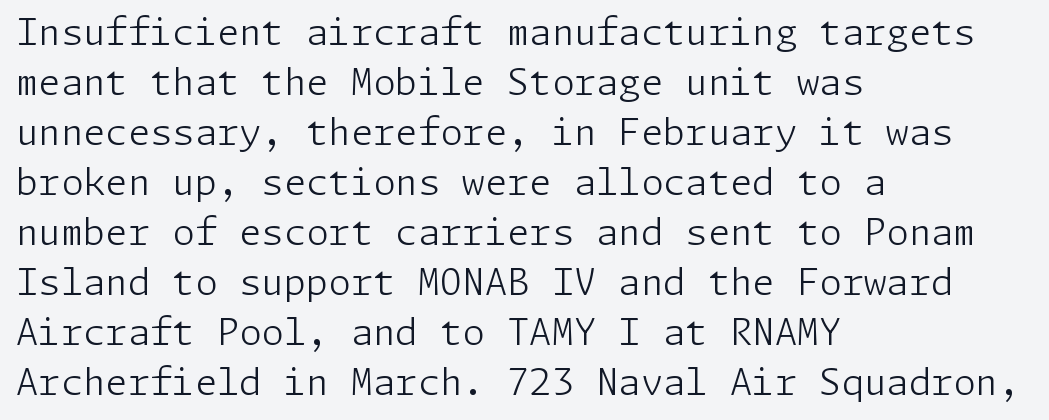
The passage shown is not underscored anywhere. A typesetter would label this face a sans. Is the block centered? No — it sits flush against the left margin. Ink coverage per letter is moderate at most. Each word holds together tightly as a unit, with standard inter-letter gaps.
